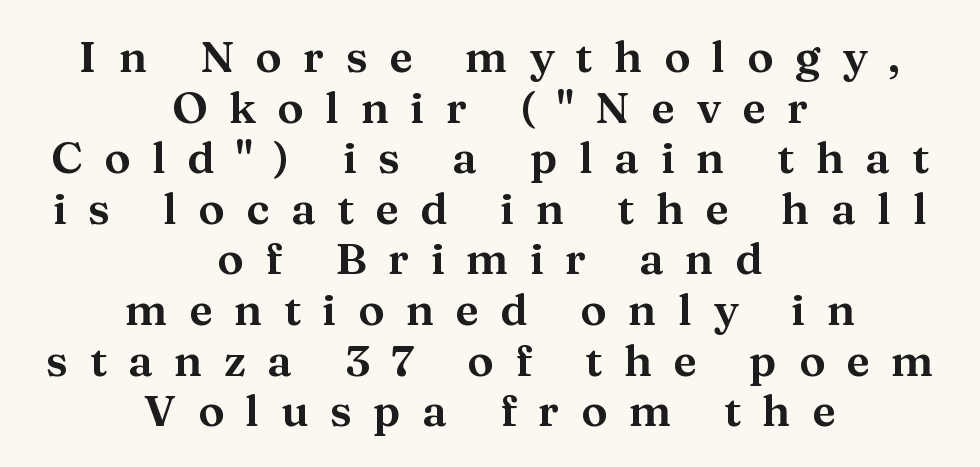
Q: Is the text italic (slanted)? A: No, it is upright.
Q: Is the typeface a serif or a sans-serif typeface? A: Serif.
Q: Is the text underlined? A: No.
Q: How is the paragraph aligned? A: Centered.
Q: Is the spacing between letters normal or unusually wide? A: Unusually wide.
Q: Is the spacing between lines tight, normal or loose? A: Tight.
Q: Width (condensed, normal, or wide)? A: Normal.
Q: Stroke contrast? A: Medium.
Q: x-height? A: Medium.
Q: Monospaced? A: No.
